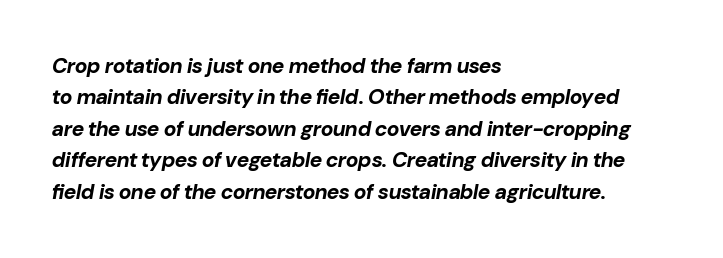
Q: Is the text bold? A: Yes.
Q: Is the text italic (slanted)? A: Yes, it leans right by about 10 degrees.
Q: Is the text underlined? A: No.
Q: How is the paragraph aligned? A: Left-aligned.
Q: Is the spacing between letters normal or unusually wide? A: Normal.
Q: Is the spacing between lines tight, normal or loose? A: Normal.
